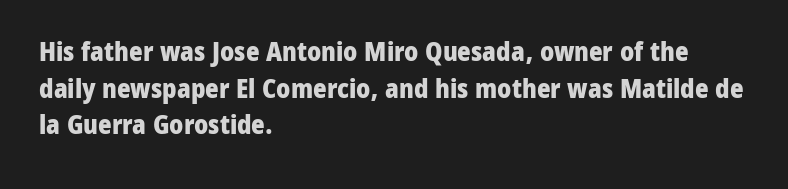
Q: Is the text bold? A: Yes.
Q: Is the text italic (slanted)? A: No, it is upright.
Q: Is the text underlined? A: No.
Q: How is the paragraph aligned? A: Left-aligned.
Q: Is the spacing between letters normal or unusually wide? A: Normal.
Q: Is the spacing between lines tight, normal or loose? A: Normal.
